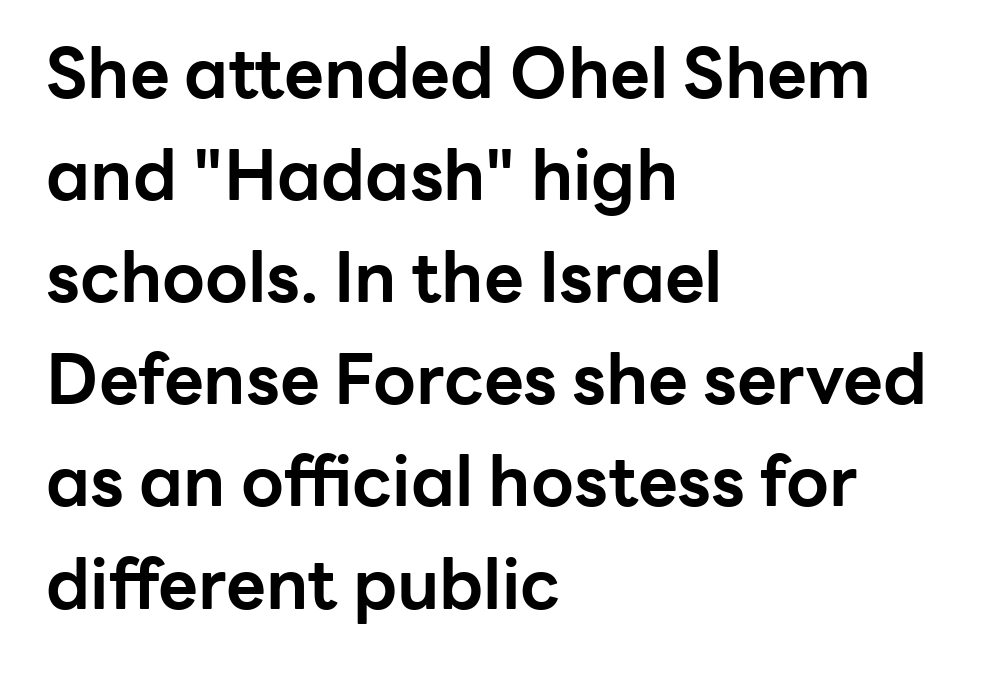
The image shows 69 px bold sans-serif type, upright; set left-aligned, normal line spacing (1.48x), normal letter spacing, not underlined; low stroke contrast and a medium x-height.
